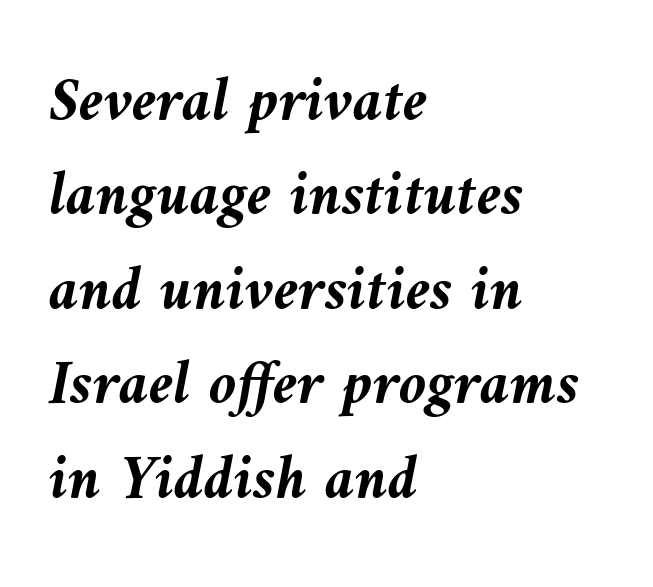
Q: Is the text bold? A: Yes.
Q: Is the text italic (slanted)? A: Yes, it leans left by about 9 degrees.
Q: Is the text underlined? A: No.
Q: How is the paragraph aligned? A: Left-aligned.
Q: Is the spacing between letters normal or unusually wide? A: Normal.
Q: Is the spacing between lines tight, normal or loose? A: Normal.
Q: Width (condensed, normal, or wide)? A: Normal.
Q: Stroke contrast? A: Medium.
Q: x-height? A: Medium.
Q: Monospaced? A: No.
